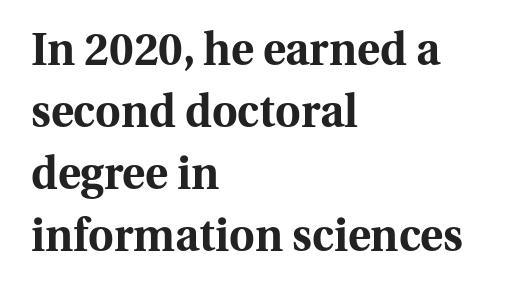
Compared with a centered layout, this one pins lines to the left instead. The lines sit at an ordinary, default distance from one another. Vertical strokes here are truly vertical. Observe the ordinary spacing: letters are neighbours, not strangers. A clean baseline with only descenders dipping below it. This is heavy type, rendered in bold.
